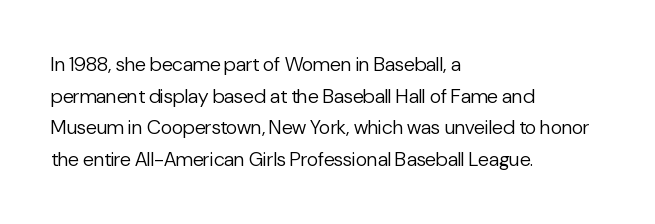
{"italic": "no", "bold": "no", "underline": "no", "align": "left", "line_spacing": "normal", "line_spacing_ratio": 1.58, "letter_spacing": "normal", "letter_spacing_em": 0.0, "glyph_px": 20}
